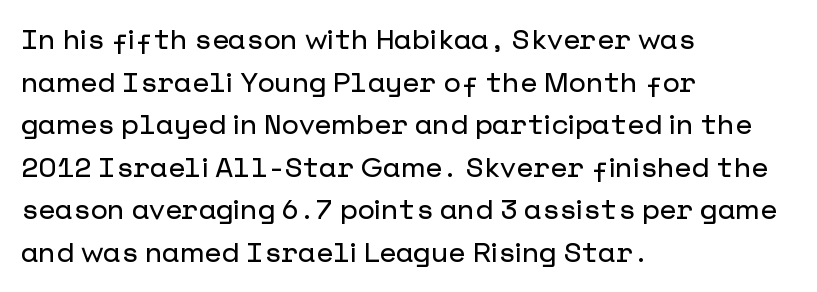
{"serif": "no", "italic": "no", "width": "normal", "stroke_contrast": "low", "x_height": "medium", "underline": "no", "align": "left", "line_spacing": "normal", "line_spacing_ratio": 1.52, "letter_spacing": "normal", "letter_spacing_em": 0.0, "glyph_px": 28}
